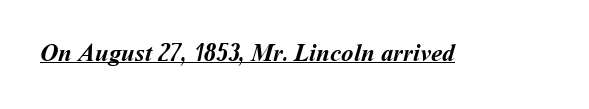
The tracking reads as untouched default to a designer's eye. Students, this is bold: see how much ink each stroke carries. Emphasis is given by a line drawn under the lettering.
